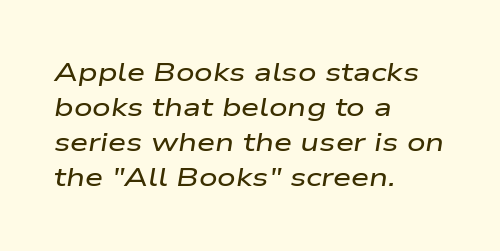
The image shows 26 px text type, italic (leaning right); set left-aligned, normal line spacing (1.35x), normal letter spacing, not underlined.
